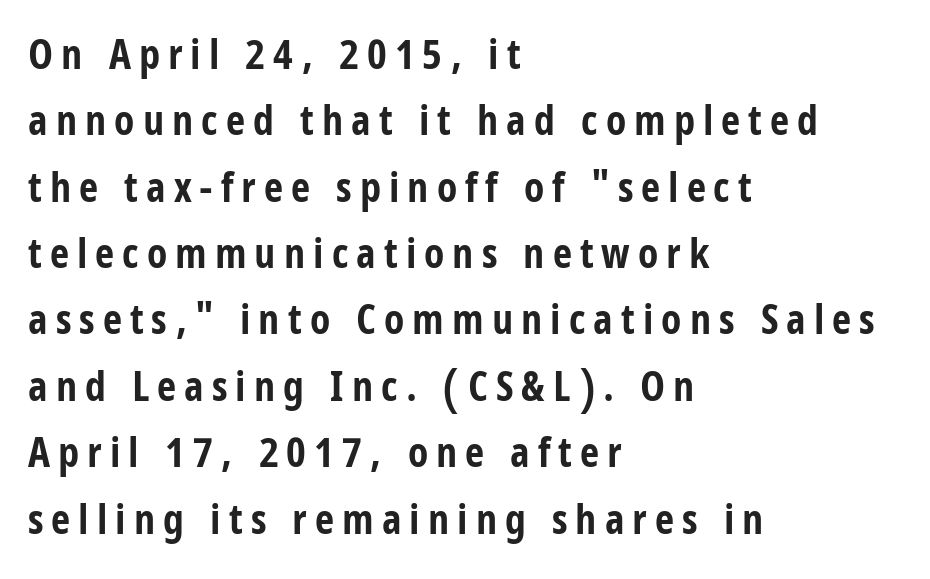
The image shows 42 px bold, condensed sans-serif type, upright; set left-aligned, normal line spacing (1.58x), not underlined; low stroke contrast and a large x-height.
